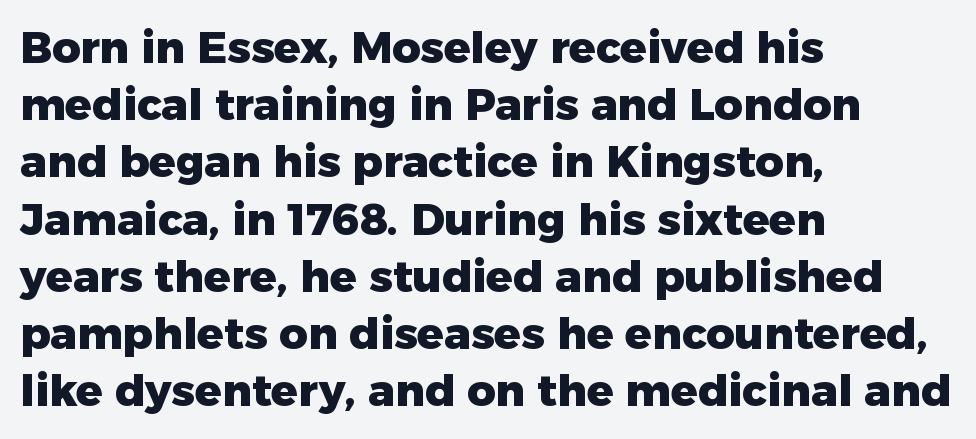
The image shows 44 px heavy sans-serif type, upright; set left-aligned, normal line spacing (1.3x), normal letter spacing, not underlined; low stroke contrast and a medium x-height.
